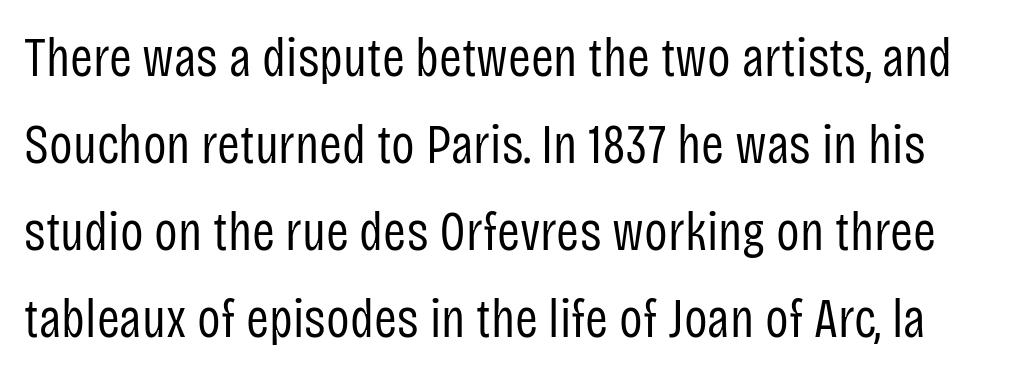
The characters are drawn with everyday or finer stroke widths. Note the varied advance widths — an 'i' is clearly narrower than an 'm'. Letters rest on an invisible, unmarked baseline. A normal amount of white space separates one row of letters from the next.
